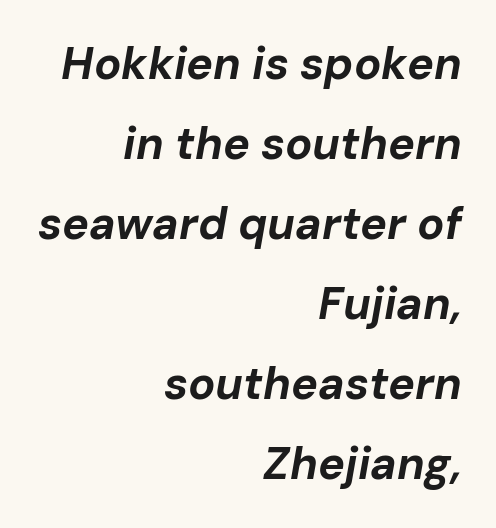
{"italic": "yes", "lean": "right", "slant_degrees": 10, "bold": "yes", "weight": "bold", "width": "normal", "stroke_contrast": "low", "x_height": "medium", "monospaced": "no", "underline": "no", "align": "right", "line_spacing_ratio": 1.78, "letter_spacing": "normal", "letter_spacing_em": 0.0, "glyph_px": 45}
